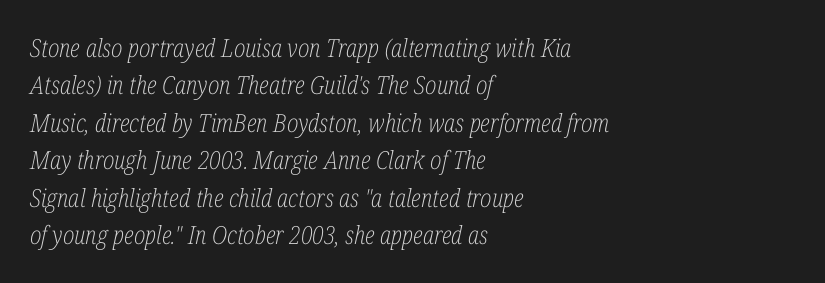
{"italic": "yes", "lean": "right", "slant_degrees": 12, "bold": "no", "underline": "no", "align": "left", "line_spacing": "normal", "line_spacing_ratio": 1.5, "letter_spacing": "normal", "letter_spacing_em": 0.0, "glyph_px": 25}
